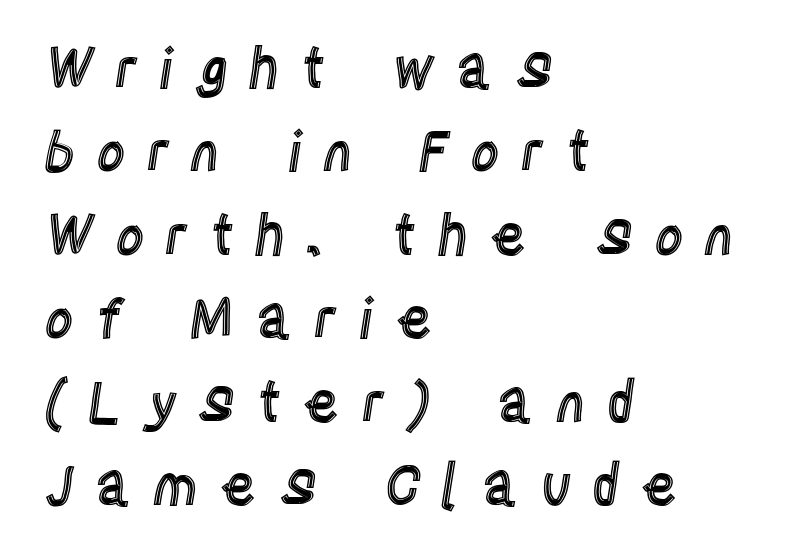
Q: Is the text italic (slanted)? A: Yes.
Q: Is the text underlined? A: No.
Q: How is the paragraph aligned? A: Left-aligned.
Q: Is the spacing between letters normal or unusually wide? A: Unusually wide.
Q: Is the spacing between lines tight, normal or loose? A: Normal.
Q: Width (condensed, normal, or wide)? A: Condensed.
Q: x-height? A: Large.
Q: Monospaced? A: No.
